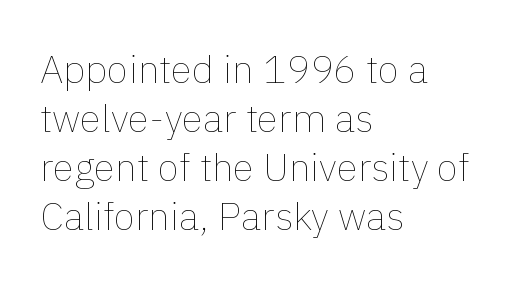
The image shows 39 px thin type, upright; set left-aligned, normal line spacing (1.26x), normal letter spacing, not underlined; low stroke contrast and a medium x-height.
